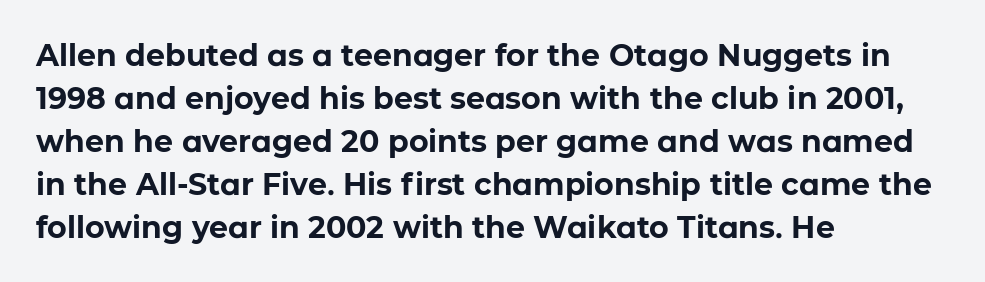
Every stem runs plumb, perpendicular to the baseline. Each new line begins a customary step beneath the previous one. Notice how the passage keeps a crisp vertical edge on the left only. Each letter's strokes conclude bluntly, with no projecting serifs. Rule under the text: the space is simply empty. Inter-character spacing is left at the font's built-in metrics.
